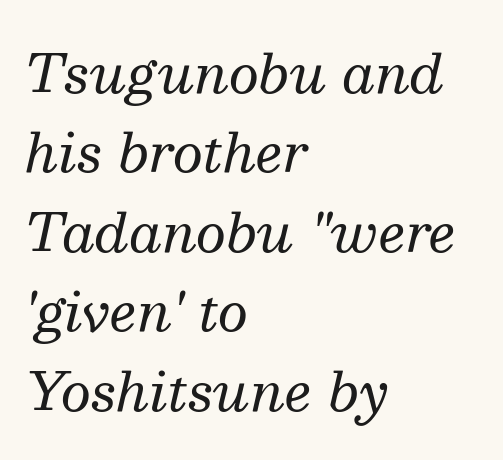
The image shows 53 px regular-weight serif type, italic (leaning right); set left-aligned, normal line spacing (1.5x), normal letter spacing, not underlined; medium stroke contrast and a medium x-height.
